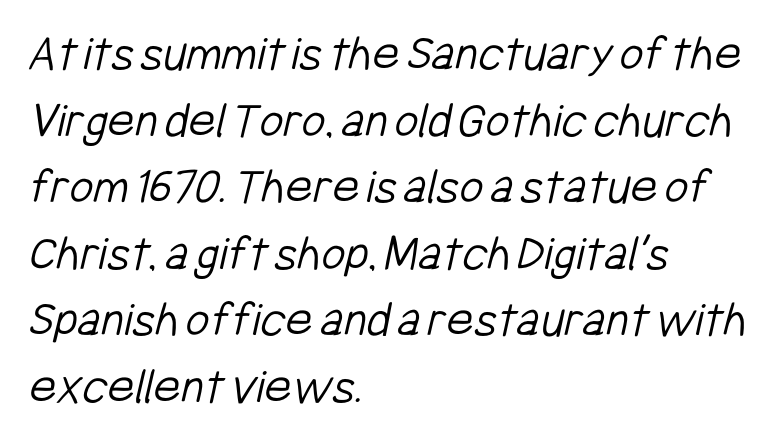
Q: Is the text bold? A: No.
Q: Is the typeface a serif or a sans-serif typeface? A: Sans-serif.
Q: Is the text underlined? A: No.
Q: How is the paragraph aligned? A: Left-aligned.
Q: Is the spacing between letters normal or unusually wide? A: Normal.
Q: Is the spacing between lines tight, normal or loose? A: Normal.
Q: Width (condensed, normal, or wide)? A: Condensed.
Q: Stroke contrast? A: Low.
Q: x-height? A: Medium.
Q: Monospaced? A: No.
